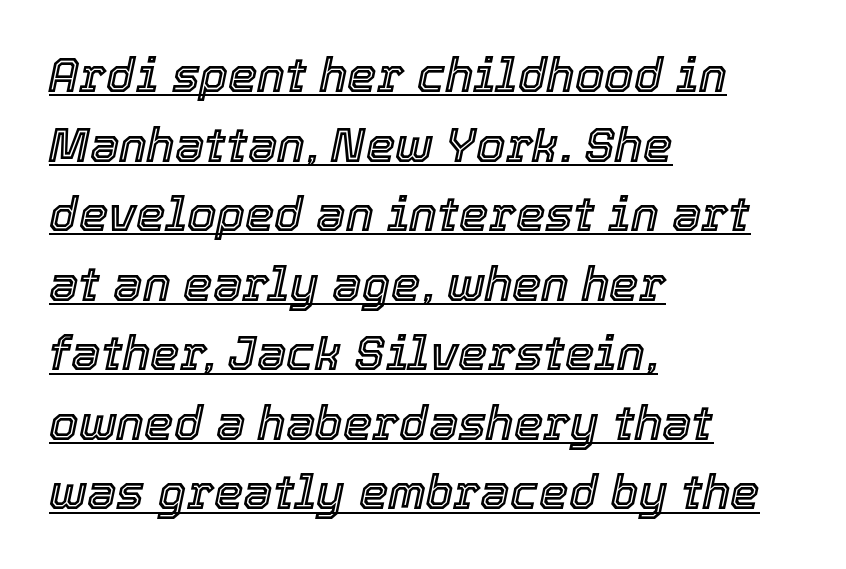
{"italic": "yes", "lean": "right", "slant_degrees": 12, "width": "normal", "x_height": "medium", "monospaced": "no", "underline": "yes", "align": "left", "line_spacing": "normal", "line_spacing_ratio": 1.48, "letter_spacing": "normal", "letter_spacing_em": 0.0, "glyph_px": 47}
